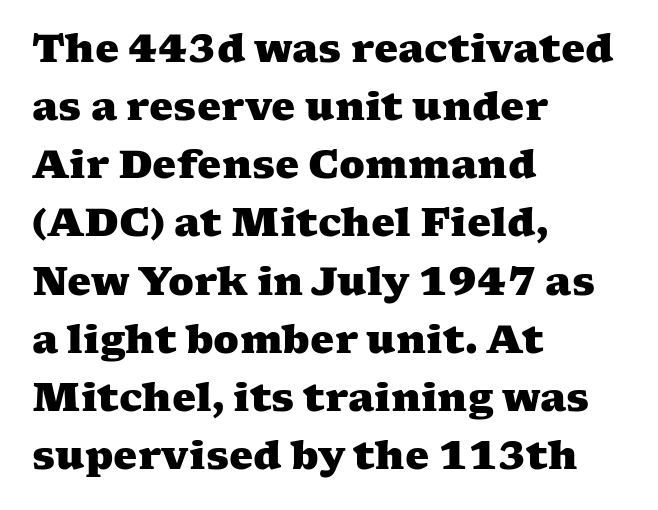
The tracking reads as untouched default to a designer's eye. The gap between lines stays unmarked. Heavy, bold letterforms. Notice how the passage keeps a crisp vertical edge on the left only. This block has exactly the height ordinary leading produces. The face used here is seriffed, in the tradition of book romans.
